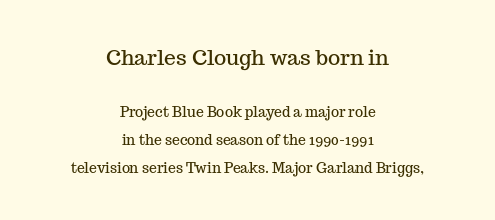
The image shows 21 px text type, upright; set centered, loose line spacing (2.0x), normal letter spacing, not underlined; the first (top) block is 1.5x larger.
